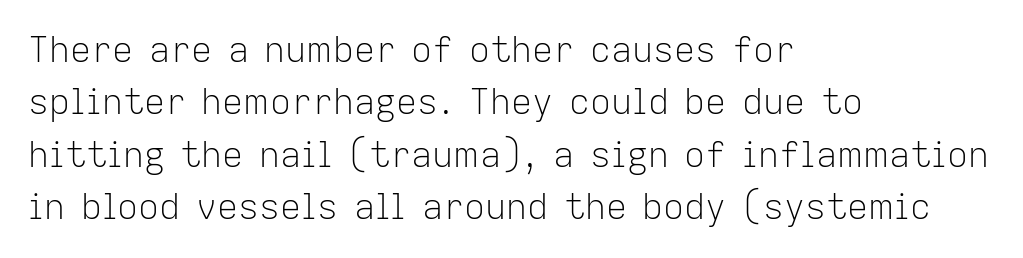
This reads as an unemphasized weight, regular at the heaviest. Do the letters lean? They stand straight. This rendering uses left alignment, leaving the right contour irregular. Caption: standard tracking, unaltered. The space between consecutive lines is moderate.
